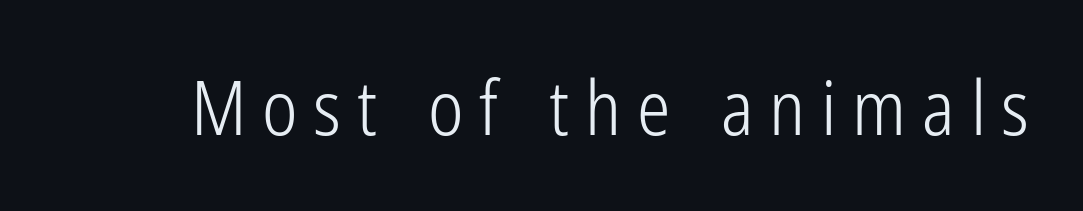
{"serif": "no", "italic": "no", "bold": "no", "weight": "light", "width": "condensed", "stroke_contrast": "low", "x_height": "medium", "monospaced": "no", "underline": "no", "letter_spacing": "wide", "letter_spacing_em": 0.21, "glyph_px": 75}
